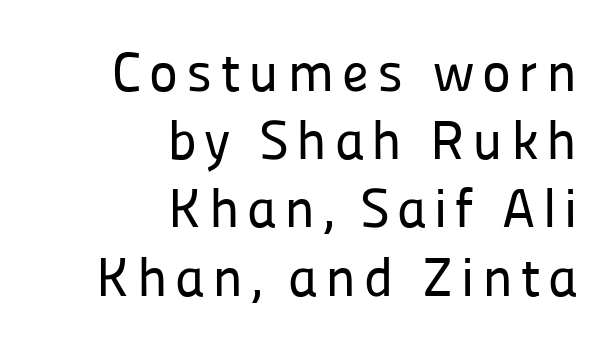
{"serif": "no", "italic": "no", "width": "normal", "stroke_contrast": "low", "x_height": "medium", "monospaced": "no", "underline": "no", "align": "right", "line_spacing_ratio": 1.24, "glyph_px": 55}
